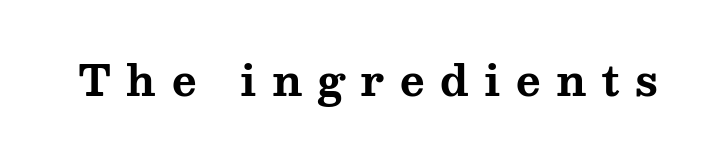
The image shows 42 px bold, wide serif type, upright; set unusually wide letter spacing (+0.37 em), not underlined; medium stroke contrast and a medium x-height.
